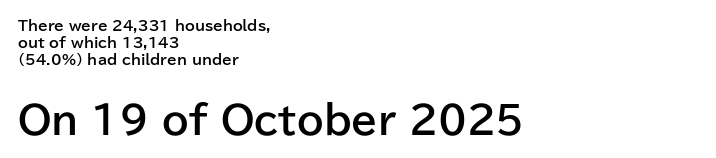
The image shows 38 px bold sans-serif type, upright; set left-aligned, line spacing 1.23x, normal letter spacing, not underlined; the second (bottom) block is 2.71x larger; low stroke contrast and a medium x-height.
